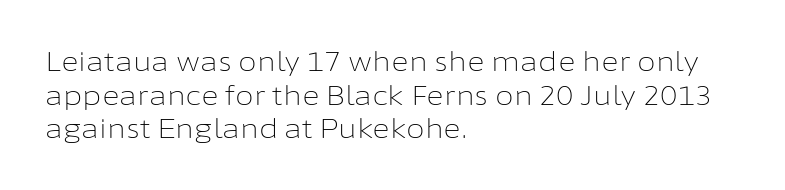
{"italic": "no", "bold": "no", "underline": "no", "align": "left", "line_spacing": "normal", "line_spacing_ratio": 1.25, "letter_spacing": "normal", "letter_spacing_em": 0.0, "glyph_px": 27}
